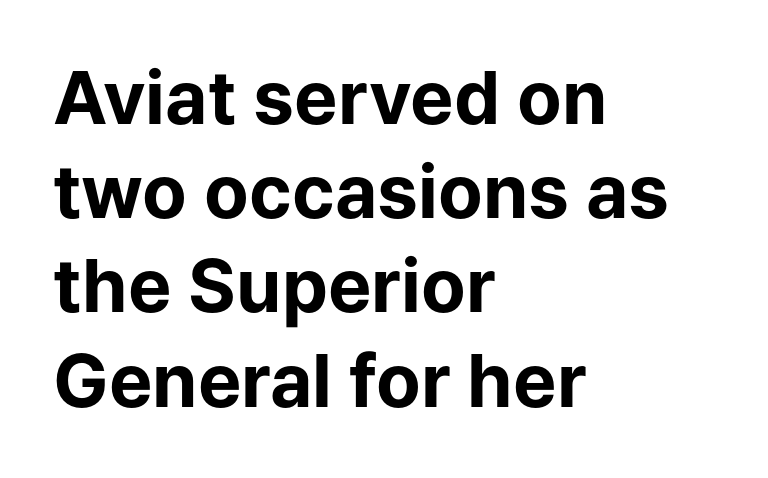
Q: Is the text bold? A: Yes.
Q: Is the text italic (slanted)? A: No, it is upright.
Q: Is the typeface a serif or a sans-serif typeface? A: Sans-serif.
Q: Is the text underlined? A: No.
Q: How is the paragraph aligned? A: Left-aligned.
Q: Is the spacing between letters normal or unusually wide? A: Normal.
Q: Is the spacing between lines tight, normal or loose? A: Normal.
Q: Width (condensed, normal, or wide)? A: Normal.
Q: Stroke contrast? A: Low.
Q: x-height? A: Medium.
Q: Monospaced? A: No.
